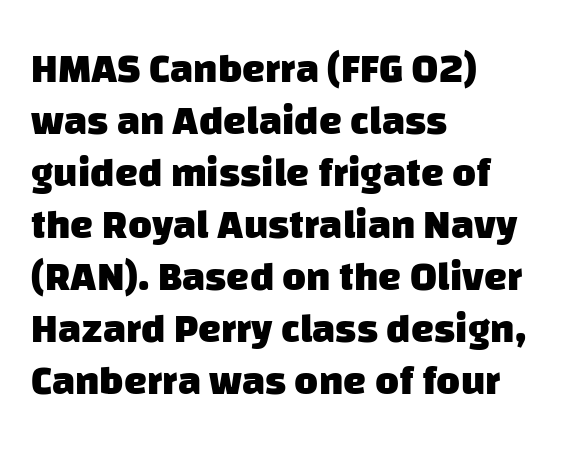
This sample uses a sans-serif face. Between one letter and the next there's only the usual sliver of space. Do the characters align in a grid? No, the font is proportional. Where is the straight margin? On the left. The passage shown stacks its lines at a standard gap. Descender tails drop into unmarked territory.
